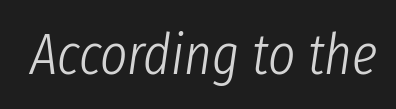
The image shows 58 px light, condensed type, italic (leaning right); set normal letter spacing, not underlined; low stroke contrast and a medium x-height.
